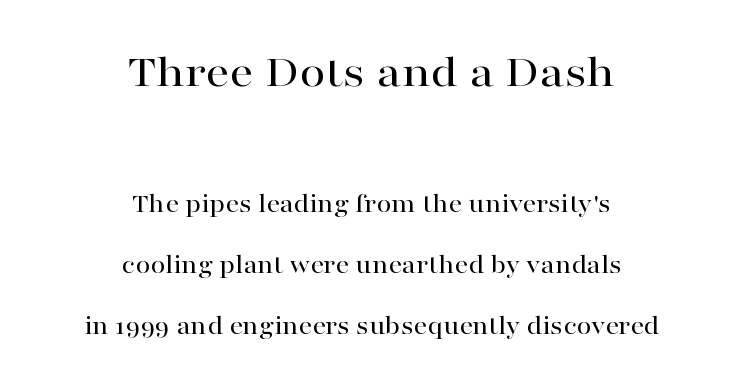
{"serif": "yes", "italic": "no", "width": "wide", "stroke_contrast": "high", "x_height": "medium", "monospaced": "no", "underline": "no", "align": "center", "line_spacing": "loose", "line_spacing_ratio": 2.26, "letter_spacing": "normal", "letter_spacing_em": 0.0, "larger_block": "first", "size_ratio": 1.74, "glyph_px": 47}
